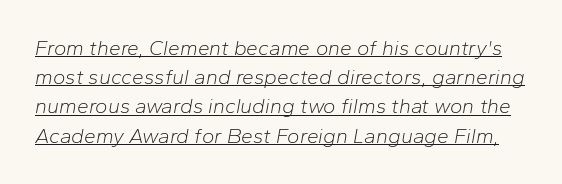
Q: Is the text bold? A: No.
Q: Is the text italic (slanted)? A: Yes, it leans right by about 10 degrees.
Q: Is the text underlined? A: Yes.
Q: Is the spacing between letters normal or unusually wide? A: Normal.
Q: Is the spacing between lines tight, normal or loose? A: Normal.
